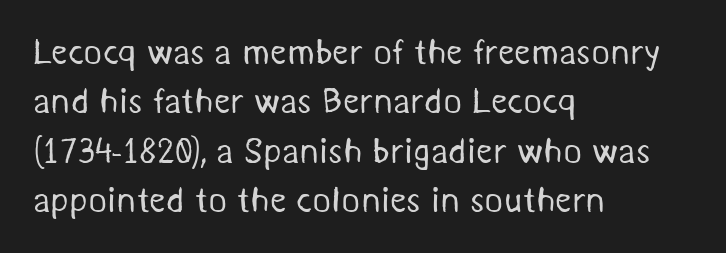
No feet cap the strokes, marking this as sans-serif type. If you drew a ruler down the left edge, every line would touch it. Rows of type keep a routine distance in the vertical direction. Stroke thickness stays within the range of a standard reading face or lighter. Descenders are the only things crossing below the line.
